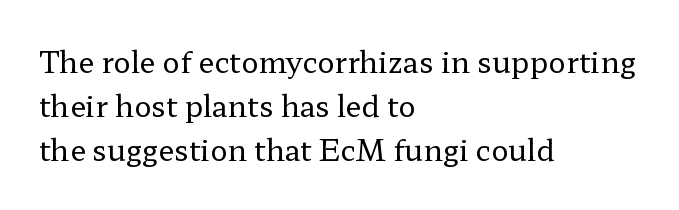
{"serif": "yes", "italic": "no", "bold": "no", "weight": "regular", "width": "wide", "stroke_contrast": "low", "x_height": "medium", "monospaced": "no", "underline": "no", "align": "left", "line_spacing": "normal", "line_spacing_ratio": 1.52, "letter_spacing": "normal", "letter_spacing_em": 0.0, "glyph_px": 29}
